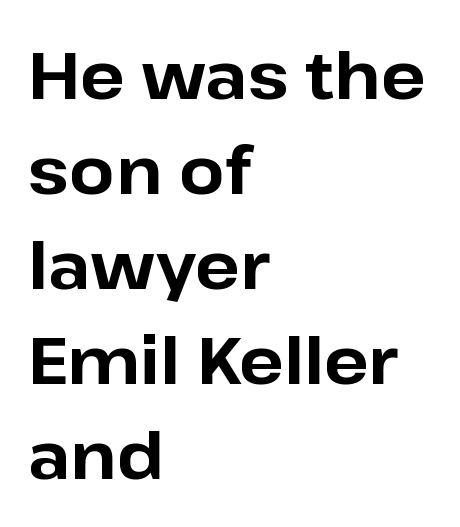
The letters stand upright; this is a roman face. This sample has the flowing, uneven cadence of proportional lettering. Look at the bottom of the vertical strokes: they stop flat, with no serifs. Look at the stroke-to-counter ratio: heavy, a bold.
